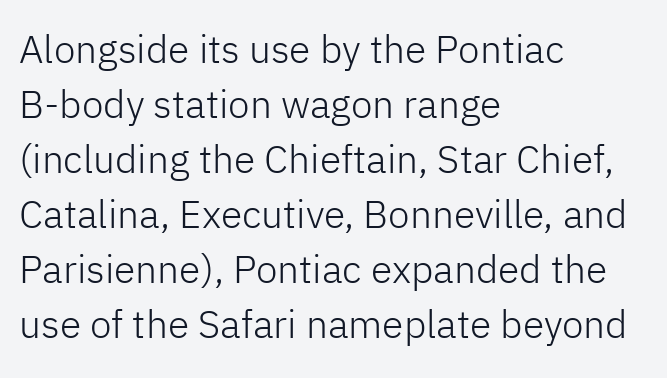
The image shows 39 px light sans-serif type, upright; set left-aligned, normal line spacing (1.41x), normal letter spacing, not underlined; low stroke contrast and a medium x-height.
